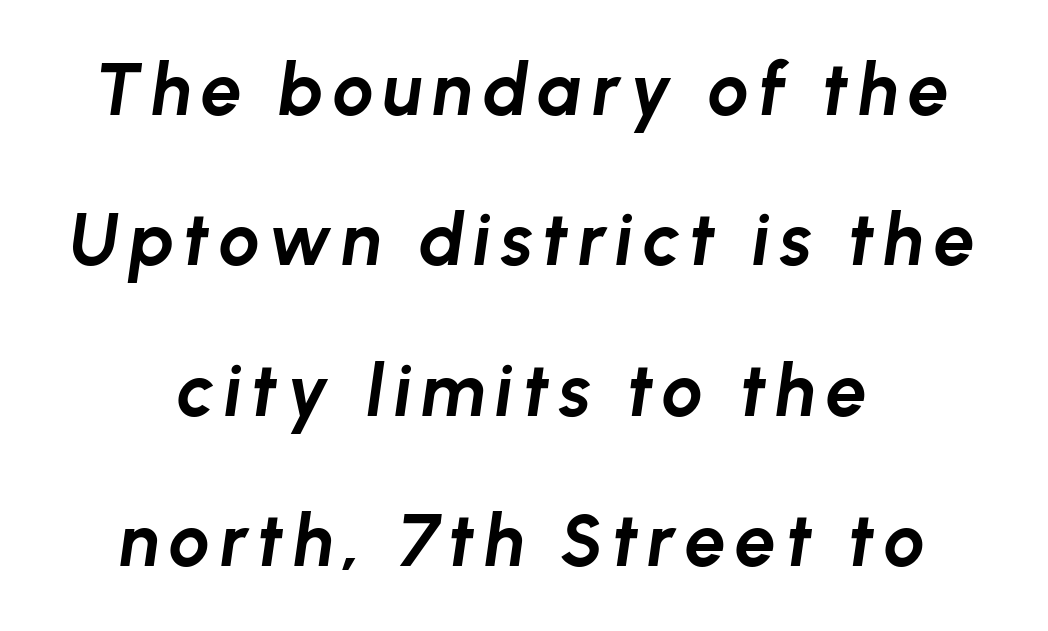
The image shows 73 px bold type, italic (leaning right); set centered, loose line spacing (2.06x), not underlined; low stroke contrast and a medium x-height.
